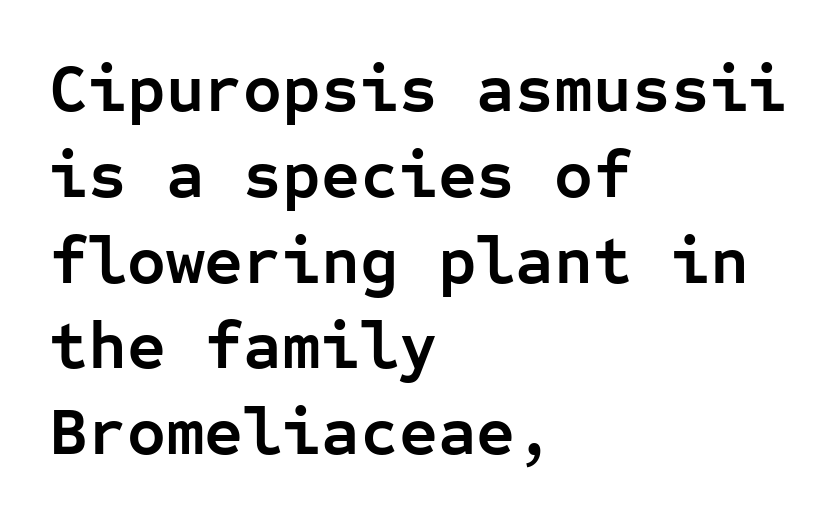
Q: Is the text bold? A: Yes.
Q: Is the text italic (slanted)? A: No, it is upright.
Q: Is the typeface a serif or a sans-serif typeface? A: Sans-serif.
Q: Is the text underlined? A: No.
Q: How is the paragraph aligned? A: Left-aligned.
Q: Is the spacing between letters normal or unusually wide? A: Normal.
Q: Is the spacing between lines tight, normal or loose? A: Normal.
Q: Width (condensed, normal, or wide)? A: Normal.
Q: Stroke contrast? A: Low.
Q: x-height? A: Medium.
Q: Monospaced? A: Yes.
